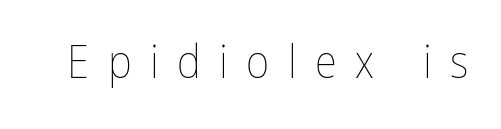
Note the varied advance widths — an 'i' is clearly narrower than an 'm'. Letter spacing: wide. Characters remain perfectly vertical along every line. On a weight scale, this lands at 450 or below.
